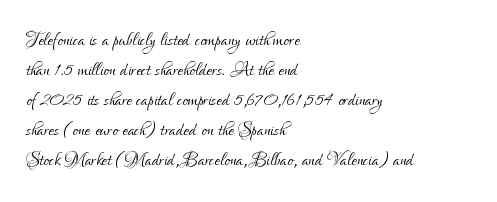
Q: Is the text bold? A: No.
Q: Is the text italic (slanted)? A: Yes.
Q: Is the text underlined? A: No.
Q: How is the paragraph aligned? A: Left-aligned.
Q: Is the spacing between letters normal or unusually wide? A: Normal.
